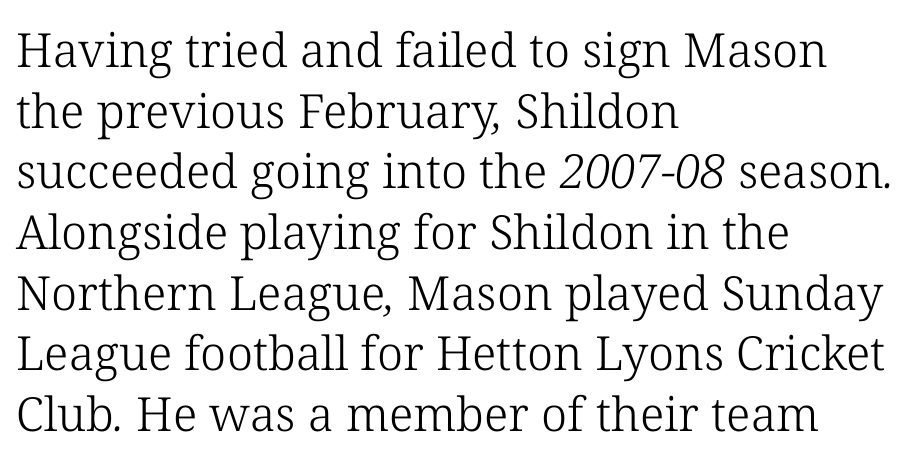
Q: Is the text bold? A: No.
Q: Is the typeface a serif or a sans-serif typeface? A: Serif.
Q: Is the text underlined? A: No.
Q: How is the paragraph aligned? A: Left-aligned.
Q: Is the spacing between letters normal or unusually wide? A: Normal.
Q: Is the spacing between lines tight, normal or loose? A: Normal.
Q: Width (condensed, normal, or wide)? A: Normal.
Q: Stroke contrast? A: Low.
Q: x-height? A: Medium.
Q: Monospaced? A: No.
